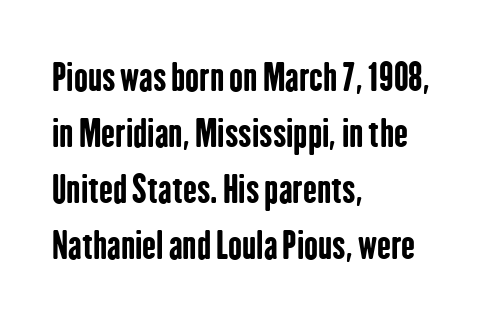
The image shows 37 px bold, condensed sans-serif type, upright; set left-aligned, normal line spacing (1.51x), normal letter spacing, not underlined; low stroke contrast and a medium x-height.
